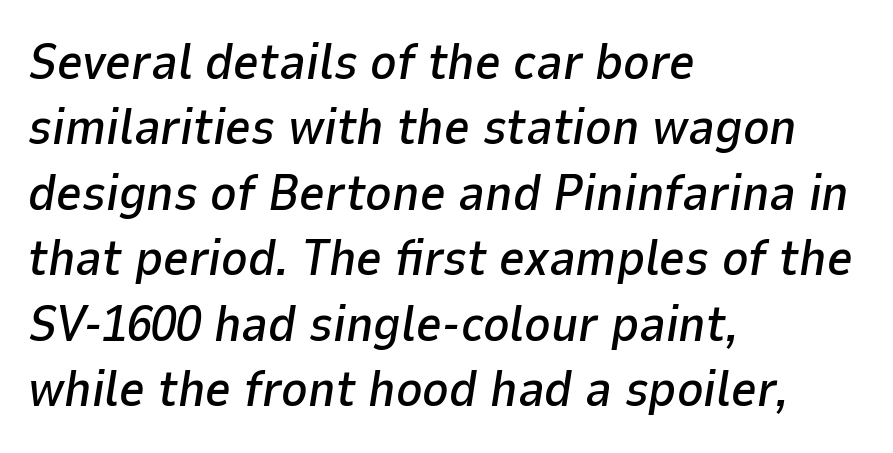
These lines are rendered in a variable-pitch font. The glyphs look as if they've been sheared to an angle. Lines of text with bare space underneath. The lines in this sample share a left origin and differ only in where they stop. The rows are spaced the way most documents space them.
